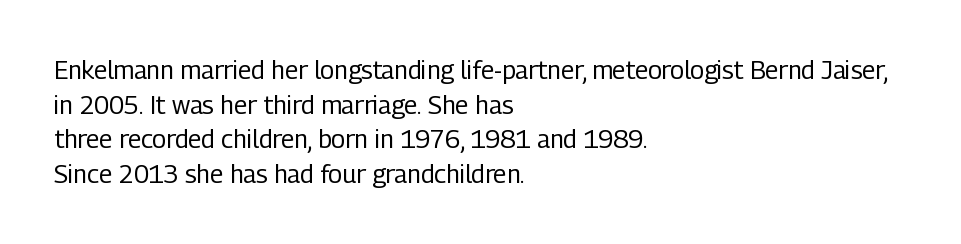
The image shows 25 px text type, upright; set left-aligned, normal line spacing (1.39x), normal letter spacing, not underlined.
